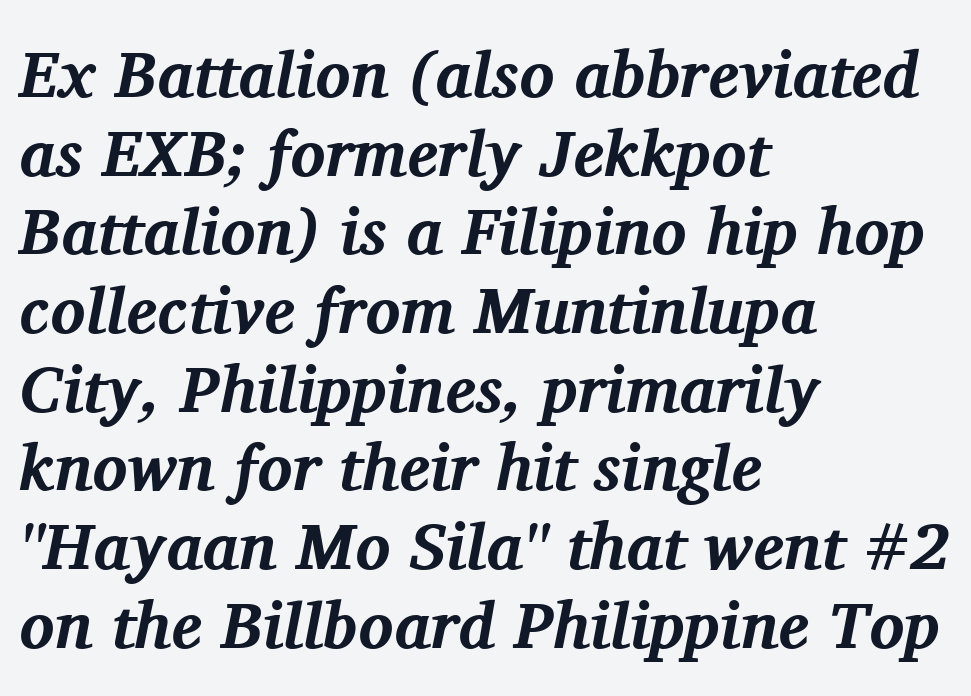
A classic flush-left, rag-right setting is used for this passage. Observe the lean: these are italic letterforms. Descenders hang freely into open space. In terms of weight, the rendering is a true, heavy bold.
